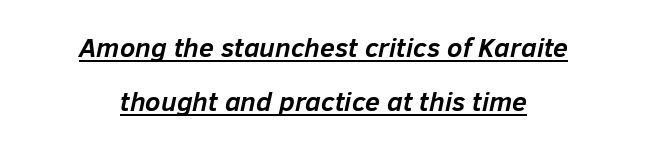
{"italic": "yes", "lean": "right", "slant_degrees": 12, "bold": "yes", "underline": "yes", "align": "center", "line_spacing": "loose", "line_spacing_ratio": 1.99, "letter_spacing": "normal", "letter_spacing_em": 0.0, "glyph_px": 27}
